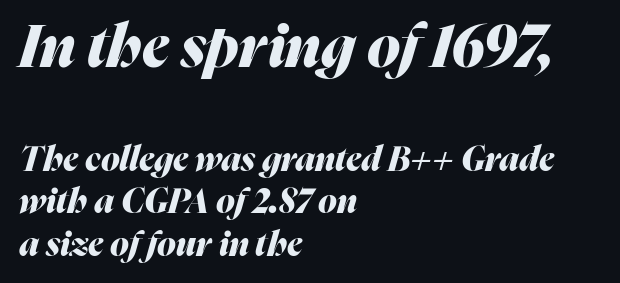
Q: Is the text bold? A: Yes.
Q: Is the text italic (slanted)? A: Yes, it leans right by about 16 degrees.
Q: Is the text underlined? A: No.
Q: How is the paragraph aligned? A: Left-aligned.
Q: Is the spacing between letters normal or unusually wide? A: Normal.
Q: Is the spacing between lines tight, normal or loose? A: Normal.
Q: Which block of text is set in a larger size, the first (top) or the second (bottom)? A: The first (top) one.
Q: Width (condensed, normal, or wide)? A: Normal.
Q: Stroke contrast? A: Medium.
Q: x-height? A: Medium.
Q: Monospaced? A: No.
